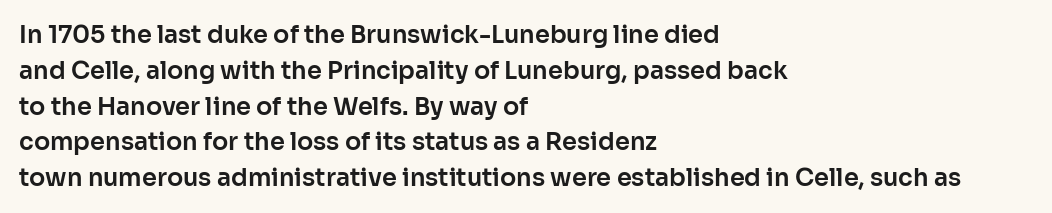
The image shows 24 px text type, upright; set left-aligned, normal line spacing (1.49x), normal letter spacing, not underlined.
